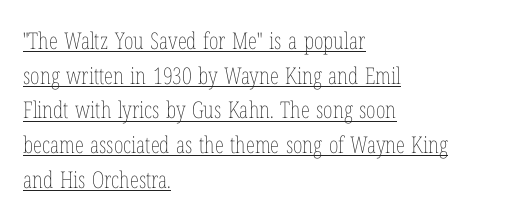
The image shows 23 px text type, upright; set left-aligned, normal line spacing (1.51x), normal letter spacing, underlined.
